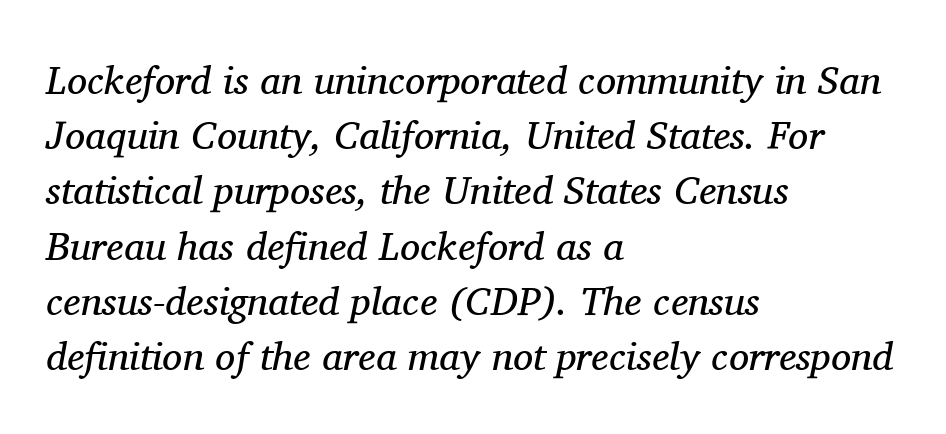
The type is set solid horizontally, with unmodified tracking. The weight tops out at a normal text grade. The setting favours the left margin, as ordinary paragraphs usually do. Descenders hang freely into open space. If you measured baseline to baseline, you'd find a middling distance.
